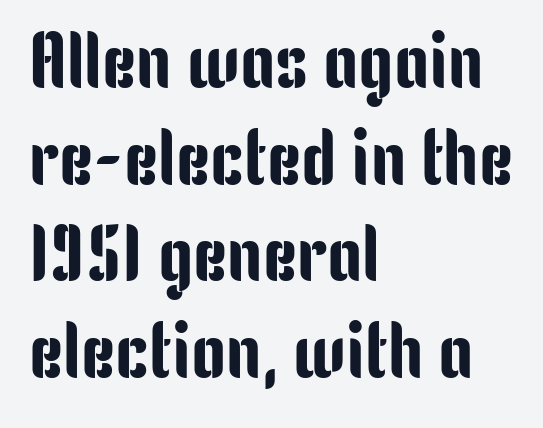
The image shows 78 px condensed sans-serif type, upright; set left-aligned, line spacing 1.24x, normal letter spacing, not underlined; low stroke contrast and a medium x-height.
